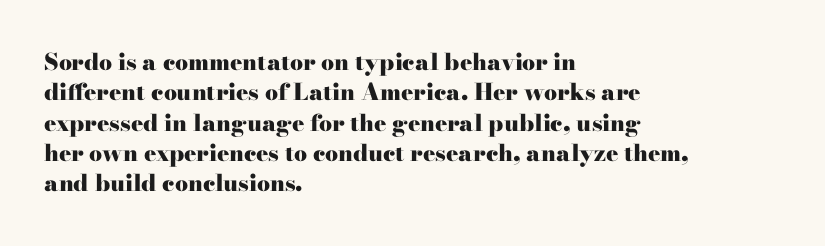
The image shows 23 px bold type, upright; set left-aligned, normal line spacing (1.32x), normal letter spacing, not underlined.
